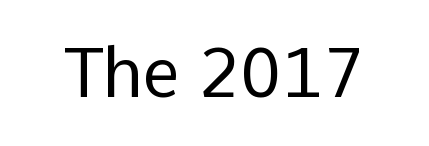
{"serif": "no", "italic": "no", "bold": "no", "weight": "regular", "width": "normal", "stroke_contrast": "low", "x_height": "medium", "monospaced": "no", "underline": "no", "letter_spacing": "normal", "letter_spacing_em": 0.0, "glyph_px": 68}
